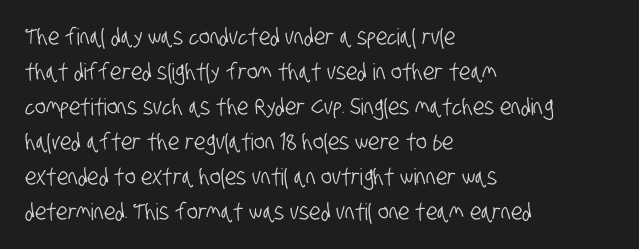
Line starts are locked; line ends wander. Summary of vertical rhythm: regular, with standard interline spacing. What stands out about the letter spacing? Nothing — it is the standard amount. Each row of text sits above clean, open space.
